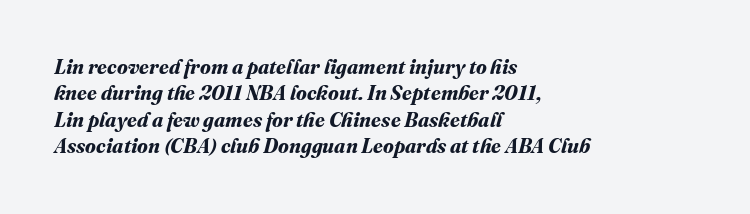
{"bold": "yes", "underline": "no", "align": "left", "line_spacing": "normal", "line_spacing_ratio": 1.32, "letter_spacing": "normal", "letter_spacing_em": 0.0, "glyph_px": 20}
